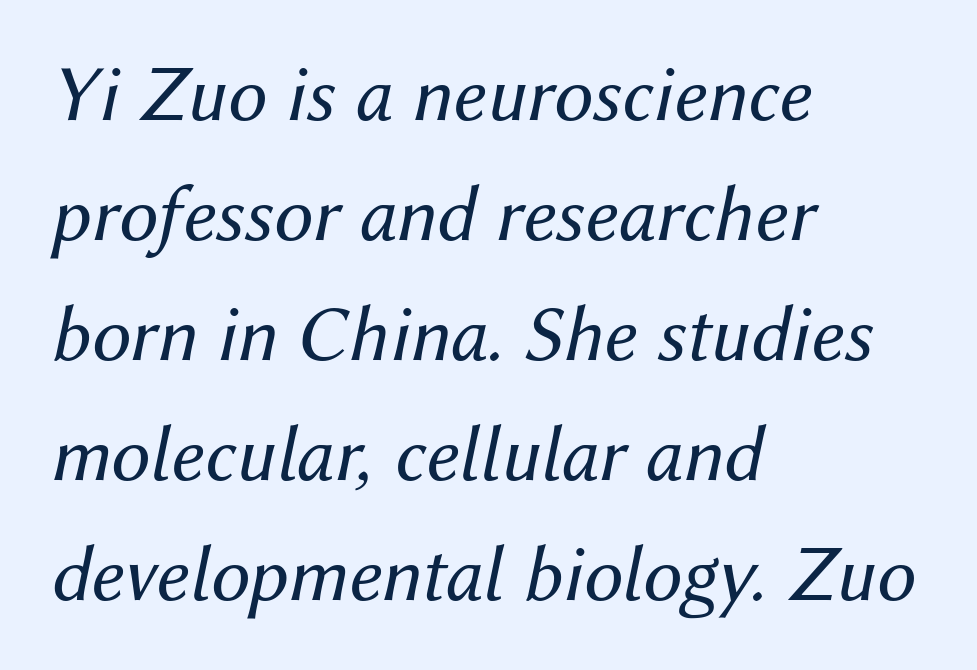
Q: Is the text bold? A: No.
Q: Is the text italic (slanted)? A: Yes, it leans right by about 12 degrees.
Q: Is the text underlined? A: No.
Q: How is the paragraph aligned? A: Left-aligned.
Q: Is the spacing between letters normal or unusually wide? A: Normal.
Q: Is the spacing between lines tight, normal or loose? A: Normal.
Q: Width (condensed, normal, or wide)? A: Normal.
Q: Stroke contrast? A: Medium.
Q: x-height? A: Medium.
Q: Monospaced? A: No.
